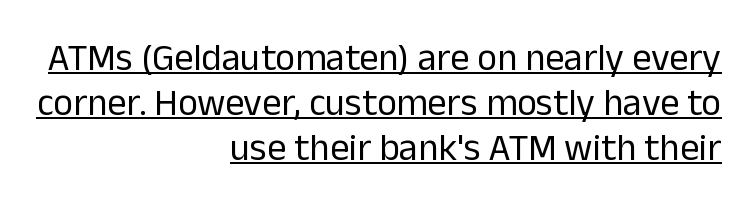
{"serif": "no", "italic": "no", "bold": "no", "weight": "regular", "width": "normal", "stroke_contrast": "low", "x_height": "medium", "monospaced": "no", "underline": "yes", "align": "right", "line_spacing_ratio": 1.19, "letter_spacing": "normal", "letter_spacing_em": 0.0, "glyph_px": 38}
